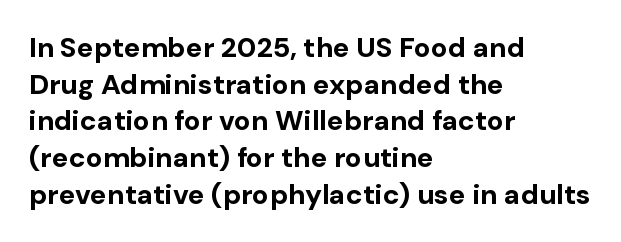
Compared with typical paragraphs, the rows here are spaced about the same. Is this a fixed-width face? No — the glyphs have proportional, varying widths. The line texture is even and compact thanks to regular tracking. Each glyph is drawn with heavy, bold strokes.
